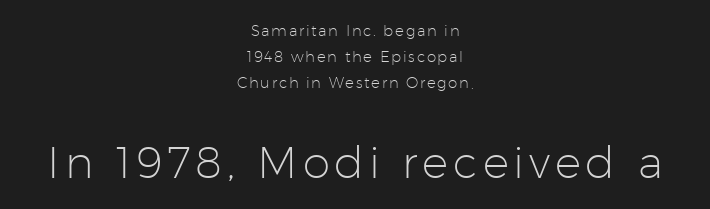
{"serif": "no", "italic": "no", "bold": "no", "weight": "light", "width": "normal", "stroke_contrast": "low", "x_height": "medium", "monospaced": "no", "underline": "no", "align": "center", "line_spacing_ratio": 1.75, "larger_block": "second", "size_ratio": 2.93, "glyph_px": 44}
